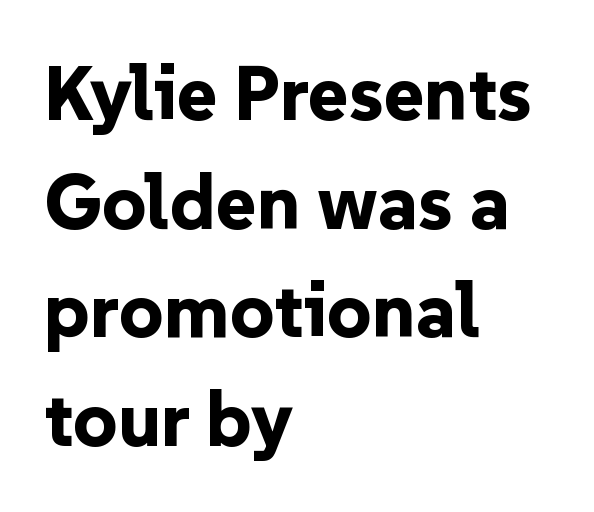
Q: Is the text bold? A: Yes.
Q: Is the text italic (slanted)? A: No, it is upright.
Q: Is the typeface a serif or a sans-serif typeface? A: Sans-serif.
Q: Is the text underlined? A: No.
Q: How is the paragraph aligned? A: Left-aligned.
Q: Is the spacing between letters normal or unusually wide? A: Normal.
Q: Is the spacing between lines tight, normal or loose? A: Normal.
Q: Width (condensed, normal, or wide)? A: Normal.
Q: Stroke contrast? A: Low.
Q: x-height? A: Medium.
Q: Monospaced? A: No.
